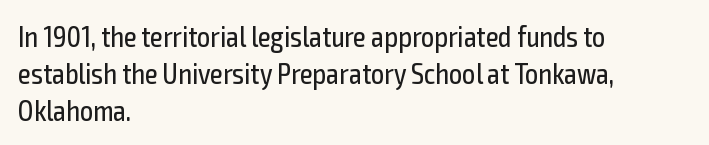
The area under the type is left untouched. The passage shown is not bold in any degree. These lines stack with their left ends in a neat column. The type sits square on the baseline with zero lean. Character widths vary here, with narrow letters taking less room than wide ones.
